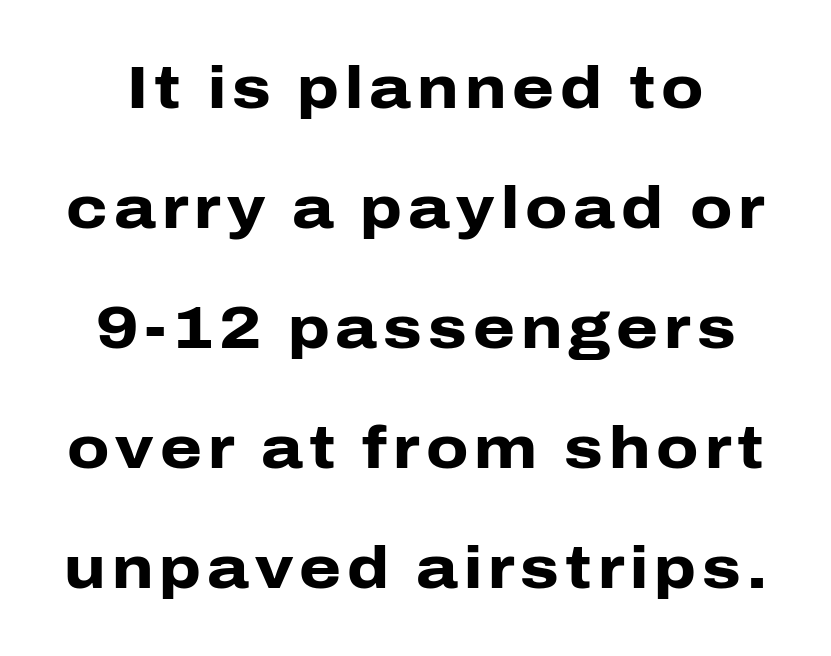
The image shows 60 px heavy sans-serif type, upright; set loose line spacing (2.0x), not underlined; low stroke contrast and a medium x-height.
